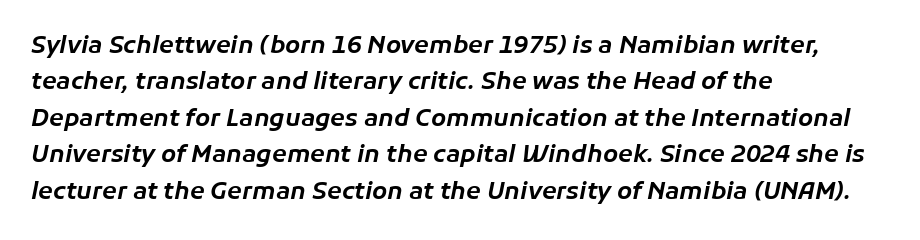
Q: Is the text italic (slanted)? A: Yes, it leans right by about 11 degrees.
Q: Is the text underlined? A: No.
Q: How is the paragraph aligned? A: Left-aligned.
Q: Is the spacing between letters normal or unusually wide? A: Normal.
Q: Is the spacing between lines tight, normal or loose? A: Normal.
